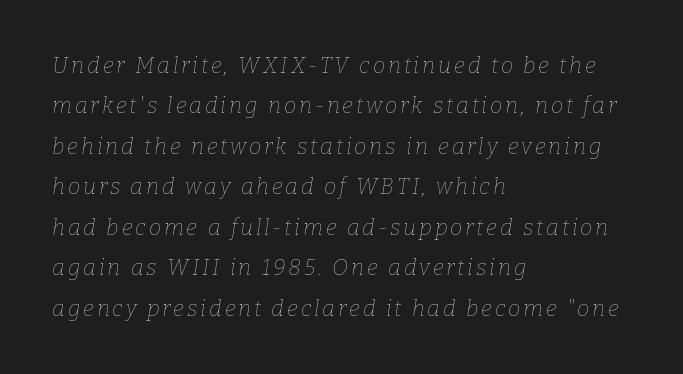
The image shows 22 px text type, italic (leaning right); set left-aligned, line spacing 1.84x, not underlined.
